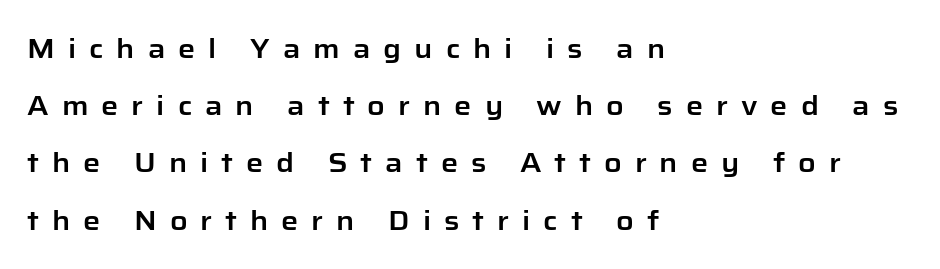
Upright lettering throughout. Compared with a centered layout, this one pins lines to the left instead. Check under the words: just untouched page. These lines stand farther apart than default settings would place them. The letters are spread apart with noticeably loose tracking.
